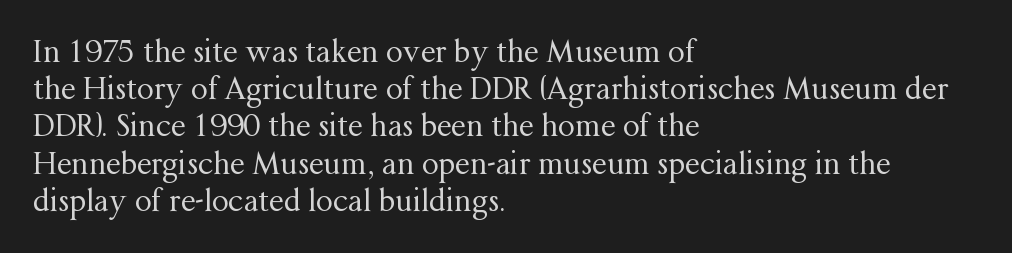
{"serif": "yes", "italic": "no", "bold": "no", "weight": "regular", "width": "normal", "stroke_contrast": "medium", "x_height": "medium", "monospaced": "no", "underline": "no", "align": "left", "line_spacing_ratio": 1.24, "letter_spacing": "normal", "letter_spacing_em": 0.0, "glyph_px": 30}
